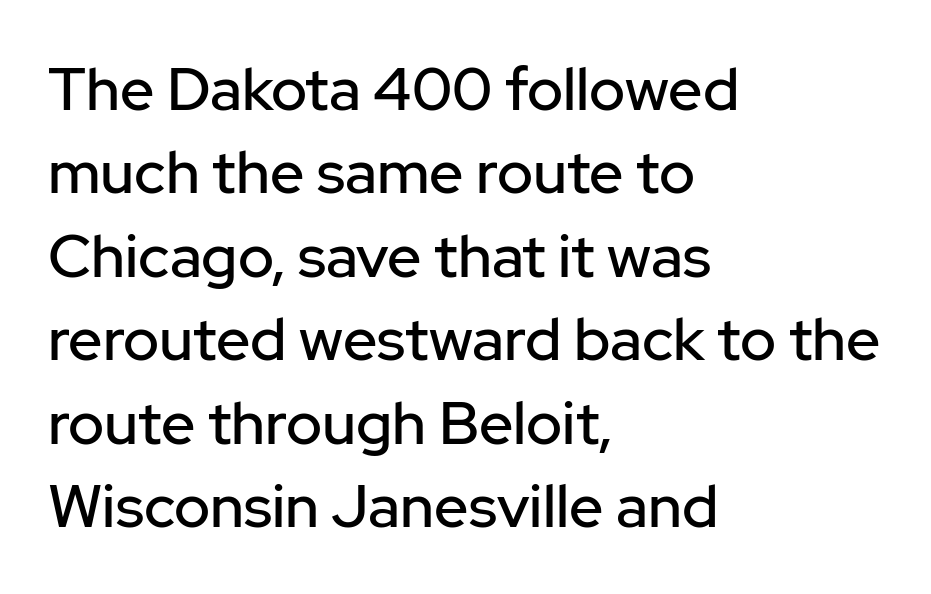
Q: Is the text italic (slanted)? A: No, it is upright.
Q: Is the typeface a serif or a sans-serif typeface? A: Sans-serif.
Q: Is the text underlined? A: No.
Q: How is the paragraph aligned? A: Left-aligned.
Q: Is the spacing between letters normal or unusually wide? A: Normal.
Q: Is the spacing between lines tight, normal or loose? A: Normal.
Q: Width (condensed, normal, or wide)? A: Normal.
Q: Stroke contrast? A: Low.
Q: x-height? A: Medium.
Q: Monospaced? A: No.
